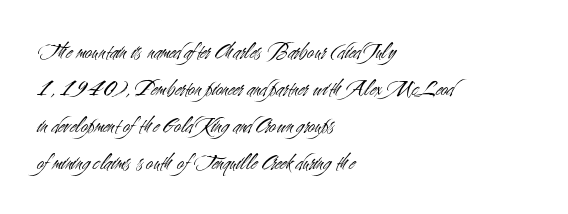
Every row of glyphs begins at an identical x-position on the left. Between one letter and the next there's only the usual sliver of space. Only glyphs here, with clear space below each row.
